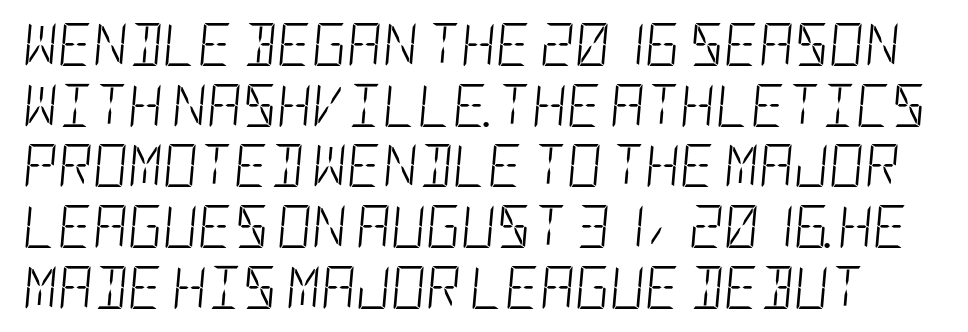
The rows are spaced the way most documents space them. Nothing unusual about the tracking: characters are spaced as the font intends. On a weight scale, this lands at 450 or below. The specimen omits any rule beneath the text block's lines. The axis of the letterforms is tilted away from vertical.
